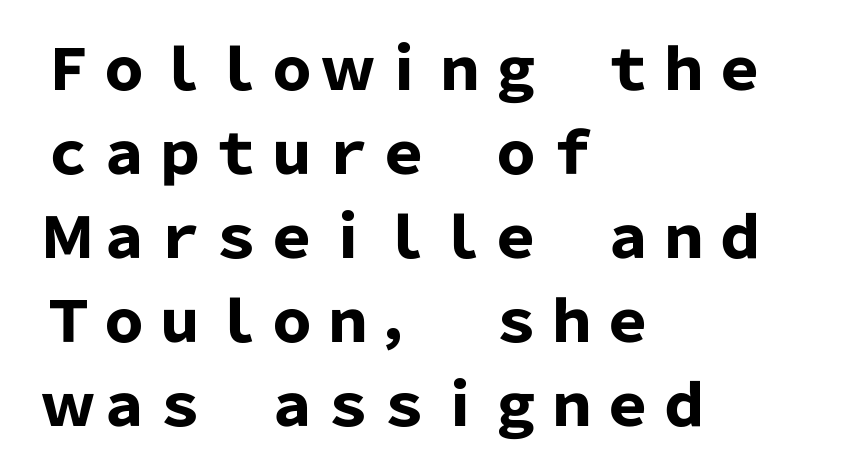
{"serif": "no", "italic": "no", "bold": "yes", "weight": "heavy", "width": "normal", "stroke_contrast": "low", "x_height": "medium", "monospaced": "no", "underline": "no", "align": "left", "line_spacing": "normal", "line_spacing_ratio": 1.5, "letter_spacing": "normal", "letter_spacing_em": 0.0, "glyph_px": 56}
